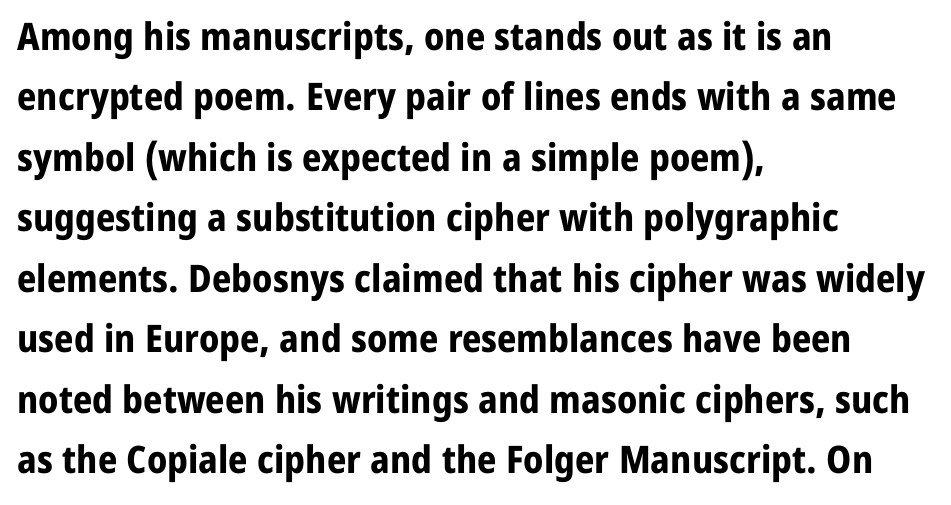
{"serif": "no", "italic": "no", "bold": "yes", "weight": "bold", "width": "normal", "stroke_contrast": "low", "x_height": "medium", "monospaced": "no", "underline": "no", "align": "left", "line_spacing": "normal", "line_spacing_ratio": 1.59, "letter_spacing": "normal", "letter_spacing_em": 0.0, "glyph_px": 38}
